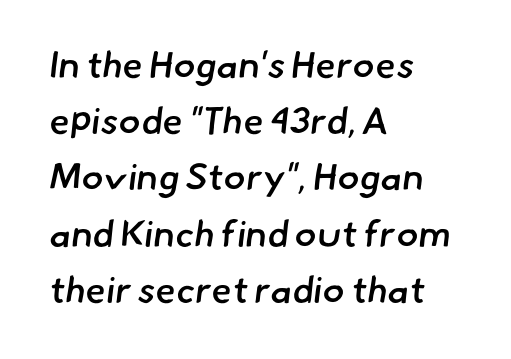
Characters follow at the spacing the type designer built in. The space beneath each line is pristine and unruled. One-word summary of the alignment: left. Is the type bold? Partly — it's a semibold, heavier than regular but not fully bold. A sans-serif font was chosen for this passage. In terms of leading, this rendering sits right in the middle.
